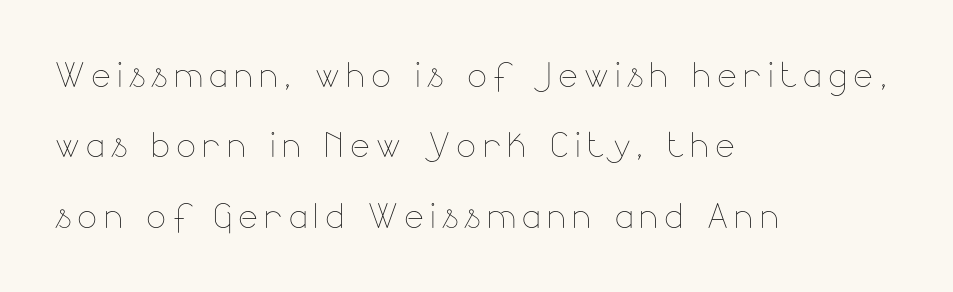
Q: Is the text bold? A: No.
Q: Is the text italic (slanted)? A: No, it is upright.
Q: Is the text underlined? A: No.
Q: How is the paragraph aligned? A: Left-aligned.
Q: Is the spacing between lines tight, normal or loose? A: Normal.
Q: Width (condensed, normal, or wide)? A: Normal.
Q: Stroke contrast? A: Low.
Q: x-height? A: Small.
Q: Monospaced? A: No.
